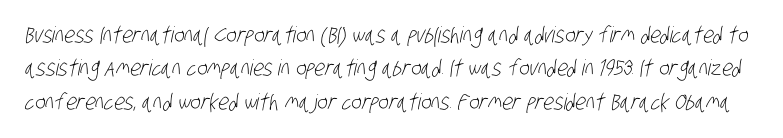
Vertical spacing — default. A light-to-regular cut is what we see here. Caption: standard tracking, unaltered. Just letters on the line, the space beneath them empty.
